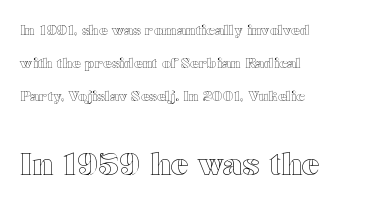
The image shows 30 px wide type, upright; set left-aligned, loose line spacing (2.35x), normal letter spacing, not underlined; the second (bottom) block is 2.14x larger; a medium x-height.
